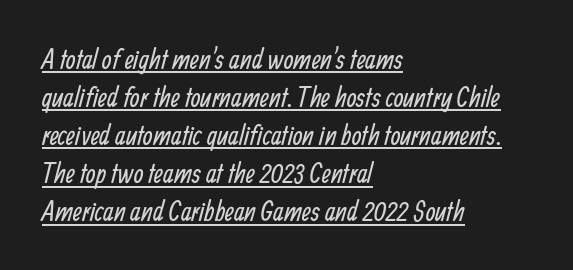
The image shows 28 px regular-weight, condensed sans-serif type; set left-aligned, normal line spacing (1.36x), normal letter spacing, underlined; low stroke contrast and a medium x-height.
